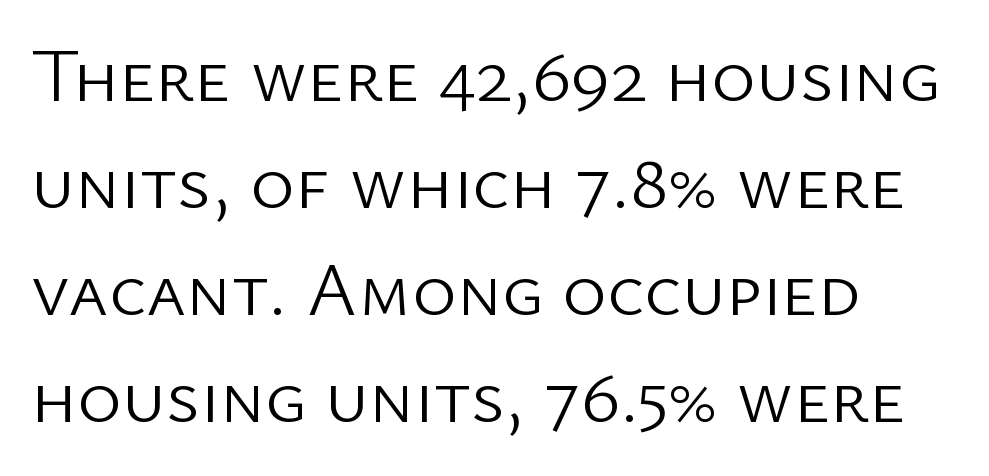
{"serif": "no", "italic": "no", "bold": "no", "weight": "light", "width": "normal", "stroke_contrast": "low", "x_height": "medium", "monospaced": "no", "underline": "no", "align": "left", "line_spacing": "normal", "line_spacing_ratio": 1.41, "letter_spacing": "normal", "letter_spacing_em": 0.0, "glyph_px": 76}
